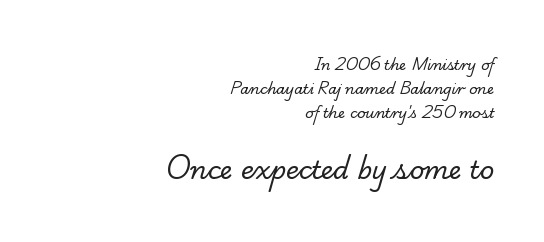
{"bold": "no", "underline": "no", "align": "right", "line_spacing_ratio": 1.73, "letter_spacing": "normal", "letter_spacing_em": 0.0, "larger_block": "second", "size_ratio": 1.79, "glyph_px": 25}
